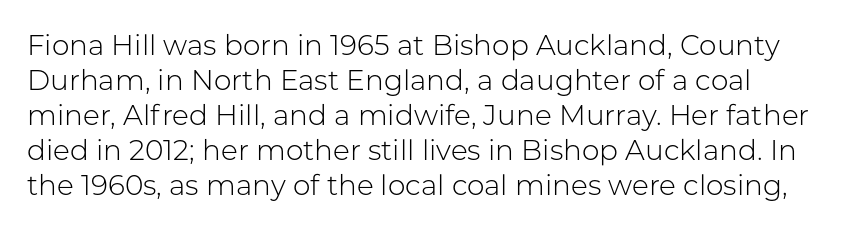
Q: Is the text bold? A: No.
Q: Is the text italic (slanted)? A: No, it is upright.
Q: Is the typeface a serif or a sans-serif typeface? A: Sans-serif.
Q: Is the text underlined? A: No.
Q: Is the spacing between letters normal or unusually wide? A: Normal.
Q: Is the spacing between lines tight, normal or loose? A: Normal.
Q: Width (condensed, normal, or wide)? A: Normal.
Q: Stroke contrast? A: Low.
Q: x-height? A: Medium.
Q: Monospaced? A: No.
